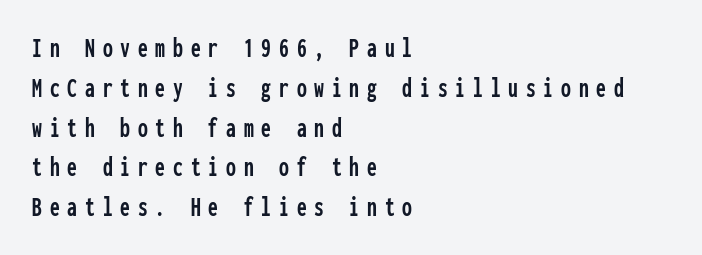
{"serif": "no", "italic": "no", "width": "condensed", "stroke_contrast": "low", "x_height": "medium", "monospaced": "yes", "underline": "no", "align": "left", "line_spacing": "normal", "line_spacing_ratio": 1.42, "letter_spacing": "wide", "letter_spacing_em": 0.28, "glyph_px": 28}
